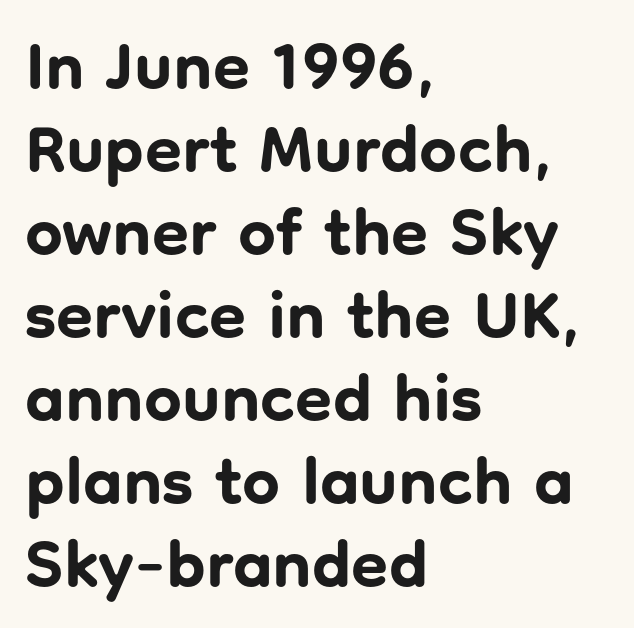
Weight check: bold — yes, fully. Each line starts at the same left margin while the right side varies. When letters stand straight like this, we call the style roman or upright. Examine the stroke ends and you'll find no serifs. Only glyphs here, with clear space below each row. Spacing verdict: proportional, widths tailored to each character.
